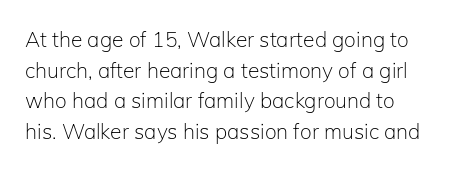
Q: Is the text bold? A: No.
Q: Is the text italic (slanted)? A: No, it is upright.
Q: Is the text underlined? A: No.
Q: Is the spacing between letters normal or unusually wide? A: Normal.
Q: Is the spacing between lines tight, normal or loose? A: Normal.
